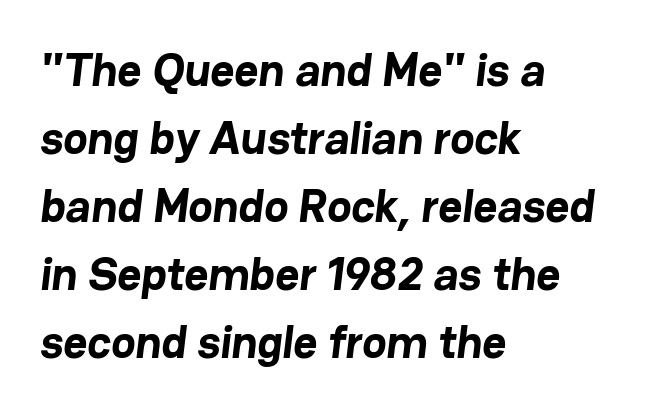
Q: Is the text bold? A: Yes.
Q: Is the typeface a serif or a sans-serif typeface? A: Sans-serif.
Q: Is the text underlined? A: No.
Q: How is the paragraph aligned? A: Left-aligned.
Q: Is the spacing between letters normal or unusually wide? A: Normal.
Q: Is the spacing between lines tight, normal or loose? A: Normal.
Q: Width (condensed, normal, or wide)? A: Normal.
Q: Stroke contrast? A: Low.
Q: x-height? A: Medium.
Q: Monospaced? A: No.
